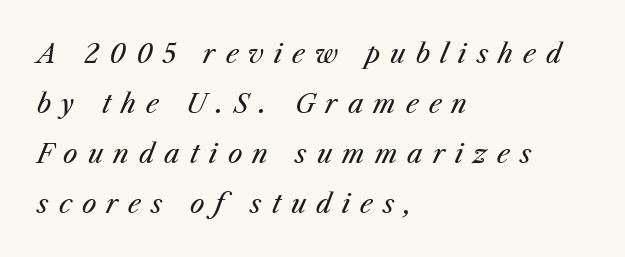
Heaviness? Minimal to ordinary, like unemphasized prose. The space beneath each line is pristine and unruled. Compared with ordinary roman type, these characters are visibly tilted. Left-aligned paragraph, ragged on the right.
